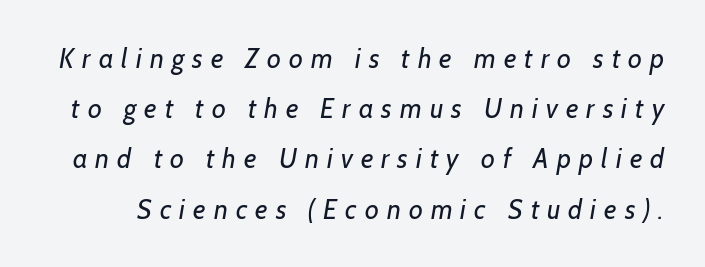
{"bold": "no", "underline": "no", "line_spacing_ratio": 1.86, "letter_spacing": "wide", "letter_spacing_em": 0.3, "glyph_px": 27}
